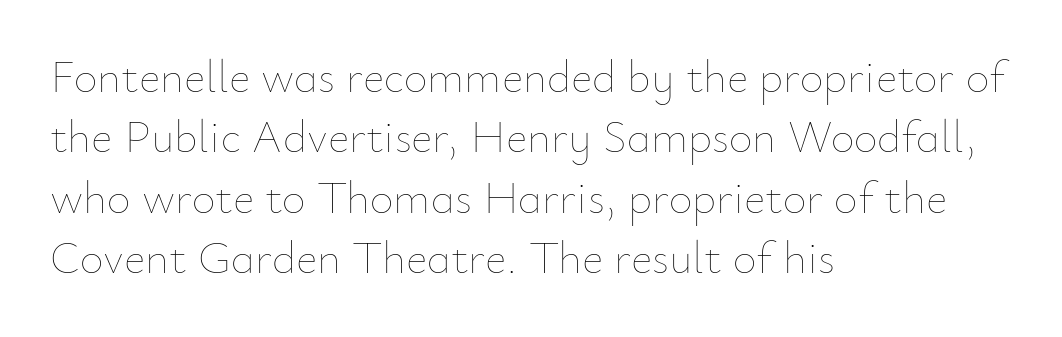
Q: Is the text bold? A: No.
Q: Is the text italic (slanted)? A: No, it is upright.
Q: Is the text underlined? A: No.
Q: How is the paragraph aligned? A: Left-aligned.
Q: Is the spacing between letters normal or unusually wide? A: Normal.
Q: Is the spacing between lines tight, normal or loose? A: Normal.
Q: Width (condensed, normal, or wide)? A: Normal.
Q: Stroke contrast? A: Low.
Q: x-height? A: Small.
Q: Monospaced? A: No.
